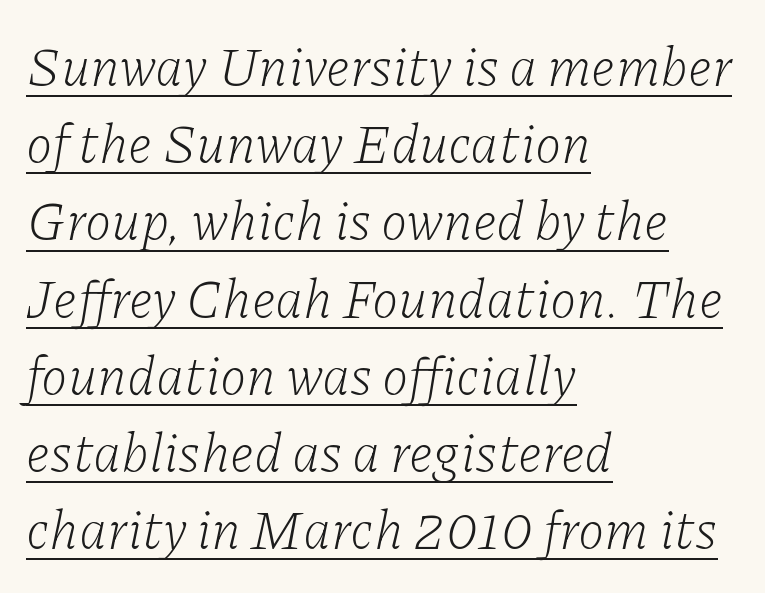
{"serif": "yes", "italic": "yes", "lean": "right", "slant_degrees": 11, "bold": "no", "weight": "light", "width": "normal", "stroke_contrast": "low", "x_height": "medium", "monospaced": "no", "underline": "yes", "align": "left", "line_spacing": "normal", "line_spacing_ratio": 1.43, "letter_spacing": "normal", "letter_spacing_em": 0.0, "glyph_px": 54}
